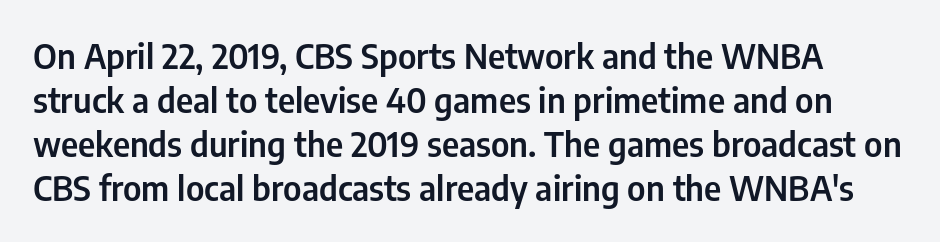
A roman cut, with each character standing at attention. The rendering uses natural spacing where letterforms have individual widths. Underlining? Definitely not there. Standard letterfit; no display-style spreading of the glyphs. The space between consecutive lines is moderate.
